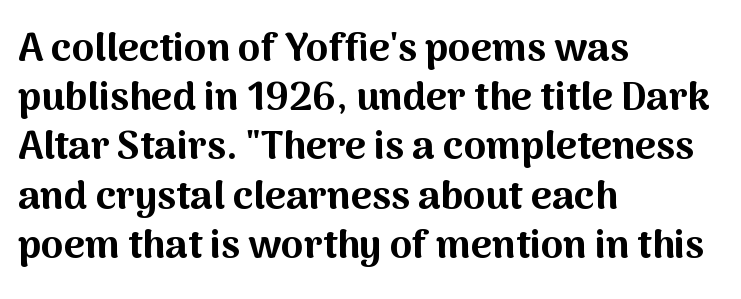
Q: Is the text bold? A: Yes.
Q: Is the text italic (slanted)? A: No, it is upright.
Q: Is the typeface a serif or a sans-serif typeface? A: Sans-serif.
Q: Is the text underlined? A: No.
Q: How is the paragraph aligned? A: Left-aligned.
Q: Is the spacing between letters normal or unusually wide? A: Normal.
Q: Width (condensed, normal, or wide)? A: Normal.
Q: Stroke contrast? A: Medium.
Q: x-height? A: Medium.
Q: Monospaced? A: No.
